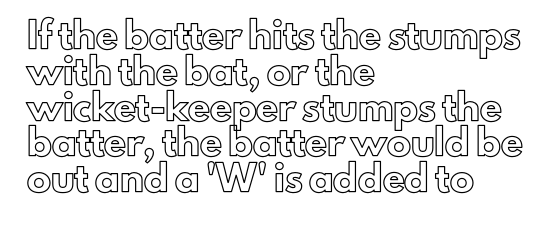
{"italic": "no", "underline": "no", "align": "left", "line_spacing": "normal", "line_spacing_ratio": 1.49, "letter_spacing": "normal", "letter_spacing_em": 0.0, "glyph_px": 24}
